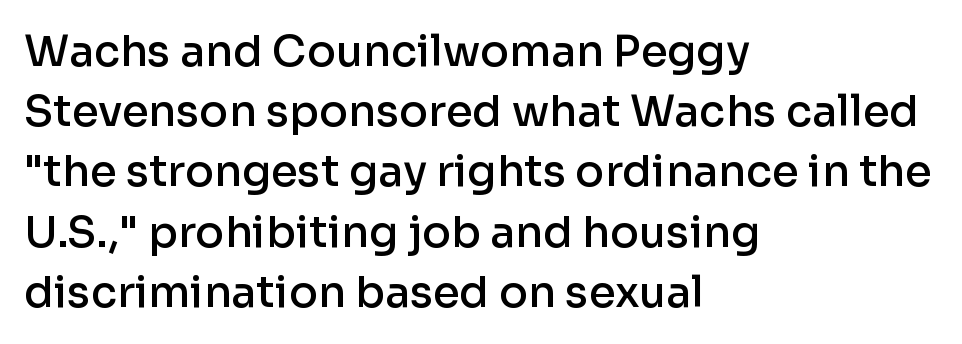
Q: Is the text bold? A: Semi-bold.
Q: Is the text italic (slanted)? A: No, it is upright.
Q: Is the typeface a serif or a sans-serif typeface? A: Sans-serif.
Q: Is the text underlined? A: No.
Q: How is the paragraph aligned? A: Left-aligned.
Q: Is the spacing between letters normal or unusually wide? A: Normal.
Q: Is the spacing between lines tight, normal or loose? A: Normal.
Q: Width (condensed, normal, or wide)? A: Normal.
Q: Stroke contrast? A: Low.
Q: x-height? A: Medium.
Q: Monospaced? A: No.
